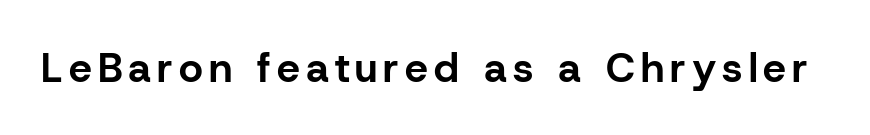
Glance below the letters and you will spot only blank space. Think of a printed novel: that variable character pitch is what you see here. This rendering employs a face without finishing strokes, i.e., a sans-serif. Caption: bold face, heavy strokes.
